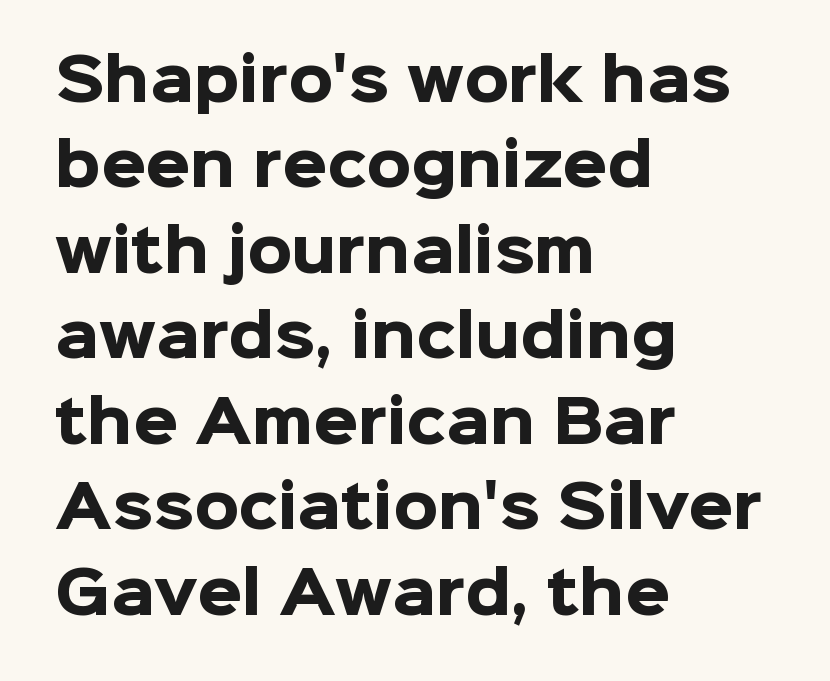
Notice how descenders clear the ascenders below comfortably — that's standard leading. A typesetter would call this proportional, since set widths differ per character. How are the letters spaced? Ordinarily, with no added tracking. The passage shown is not underscored anywhere. The ragged edge is on the right, which tells us the setting is flush left. Heavy, bold letterforms.
